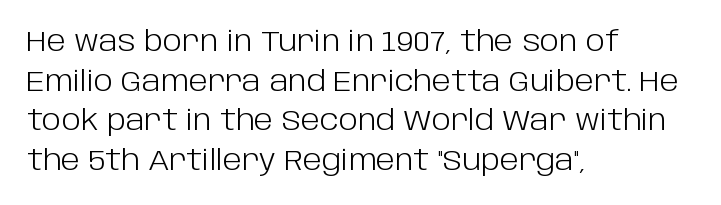
A typesetter would mark this as roman, not italic. Font category for this specimen: sans-serif. Vertically, the passage feels balanced, rows spaced as you'd expect. Is this a fixed-width face? No — the glyphs have proportional, varying widths.
